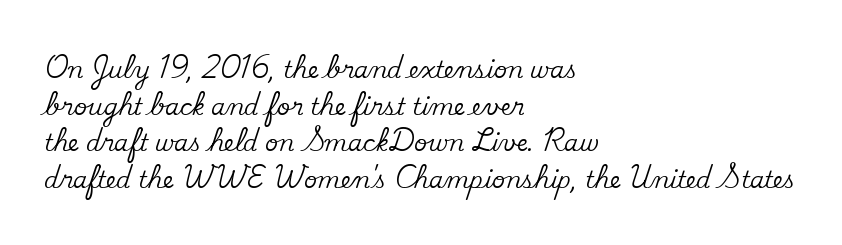
The image shows 23 px text type; set left-aligned, normal line spacing (1.59x), normal letter spacing, not underlined.
